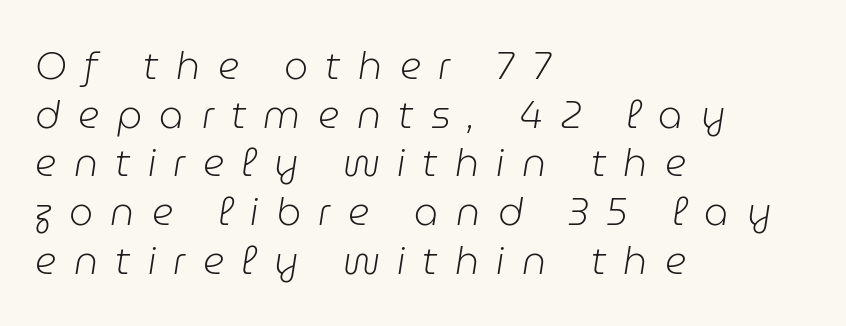
Q: Is the text bold? A: No.
Q: Is the text italic (slanted)? A: Yes, it leans right by about 9 degrees.
Q: Is the text underlined? A: No.
Q: How is the paragraph aligned? A: Left-aligned.
Q: Is the spacing between letters normal or unusually wide? A: Unusually wide.
Q: Is the spacing between lines tight, normal or loose? A: Normal.
Q: Width (condensed, normal, or wide)? A: Normal.
Q: Stroke contrast? A: Low.
Q: x-height? A: Medium.
Q: Monospaced? A: No.
